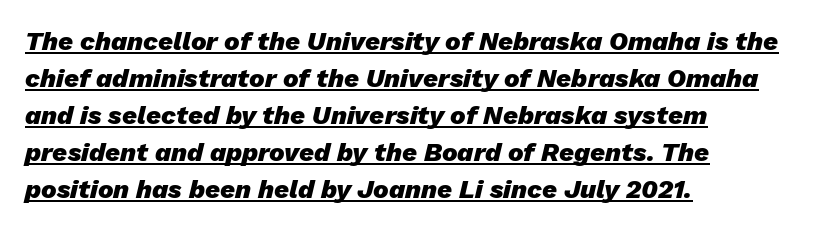
Typeset ragged right — the left edge is the straight one. The string is rendered with underlining switched on. Students, observe: this is what conventionally led text looks like. The face used here is rendered with its standard letterfit. Posture: slanted. Compared with an ordinary text face, these strokes are far heavier — a full bold.
